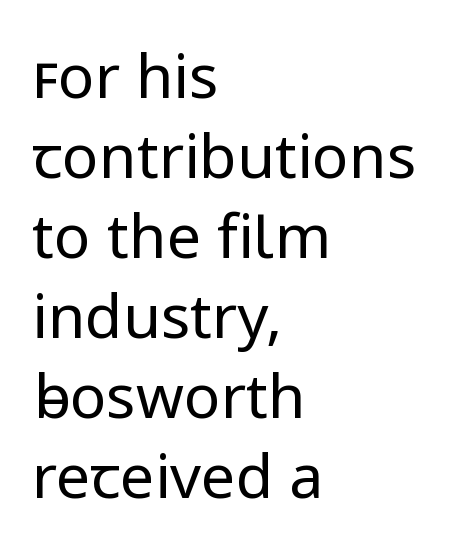
Q: Is the text bold? A: No.
Q: Is the text italic (slanted)? A: No, it is upright.
Q: Is the typeface a serif or a sans-serif typeface? A: Sans-serif.
Q: Is the text underlined? A: No.
Q: How is the paragraph aligned? A: Left-aligned.
Q: Is the spacing between letters normal or unusually wide? A: Normal.
Q: Is the spacing between lines tight, normal or loose? A: Normal.
Q: Width (condensed, normal, or wide)? A: Normal.
Q: Stroke contrast? A: Low.
Q: x-height? A: Medium.
Q: Monospaced? A: No.
